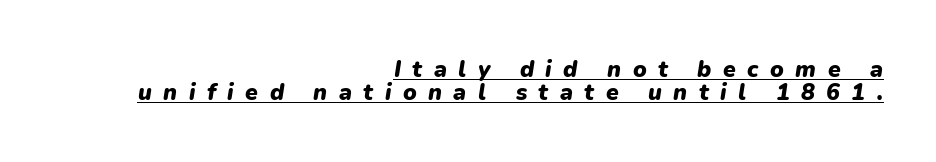
The image shows 23 px bold type, italic (leaning right); set right-aligned, tight line spacing (0.99x), unusually wide letter spacing (+0.5 em), underlined.
